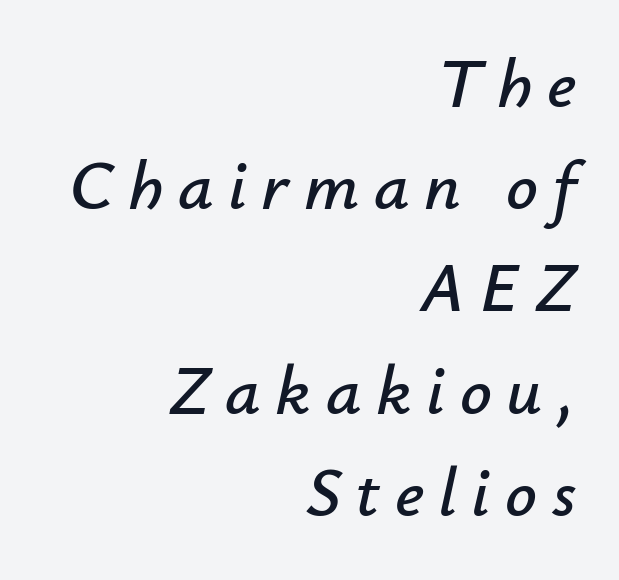
{"italic": "yes", "lean": "right", "slant_degrees": 12, "width": "normal", "stroke_contrast": "low", "x_height": "small", "monospaced": "no", "underline": "no", "align": "right", "line_spacing": "normal", "line_spacing_ratio": 1.46, "letter_spacing": "wide", "letter_spacing_em": 0.21, "glyph_px": 70}
